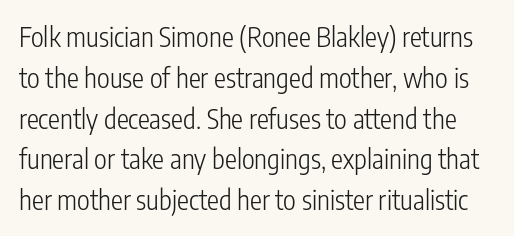
Q: Is the text bold? A: No.
Q: Is the text italic (slanted)? A: No, it is upright.
Q: Is the text underlined? A: No.
Q: Is the spacing between letters normal or unusually wide? A: Normal.
Q: Is the spacing between lines tight, normal or loose? A: Normal.
